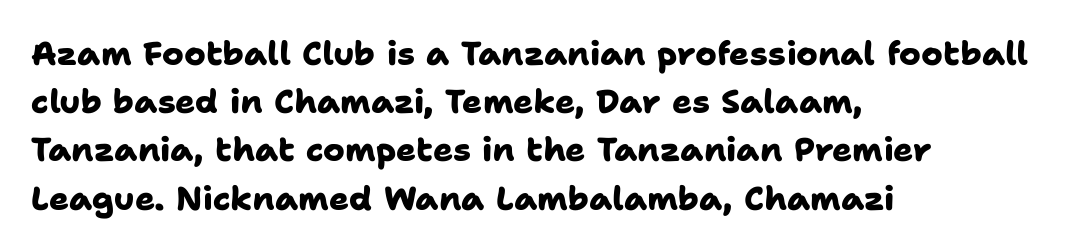
Tracking value appears to be zero — textbook default spacing. Anything drawn beneath the words? Only blank space. One glance says typical: line gaps are just what's usual. The typeface chosen for these lines omits serifs. This rendering uses left alignment, leaving the right contour irregular. A typesetter would call this proportional, since set widths differ per character.
